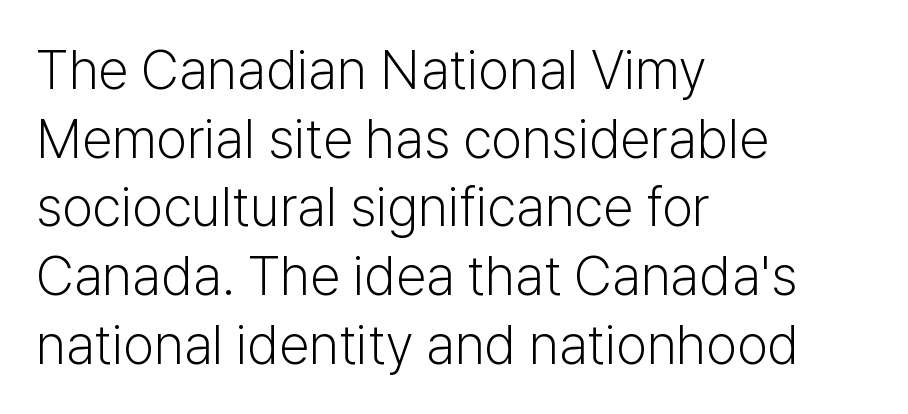
{"serif": "no", "italic": "no", "bold": "no", "weight": "light", "width": "normal", "stroke_contrast": "low", "x_height": "medium", "monospaced": "no", "underline": "no", "align": "left", "line_spacing": "normal", "line_spacing_ratio": 1.25, "letter_spacing": "normal", "letter_spacing_em": 0.0, "glyph_px": 55}
